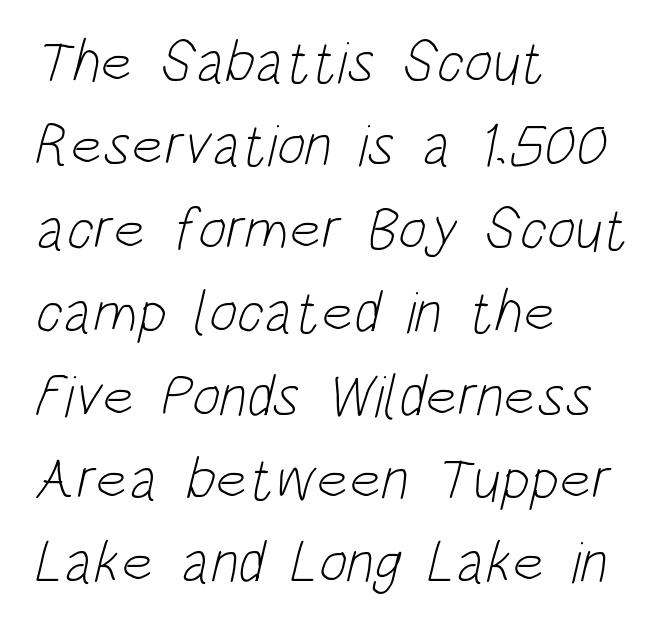
In terms of leading, this rendering sits right in the middle. The designer went with a sans here, leaving each stem footless. These lines stack with their left ends in a neat column. Look at the tracking — it's just the regular setting, nothing added. A clean baseline with only descenders dipping below it.
